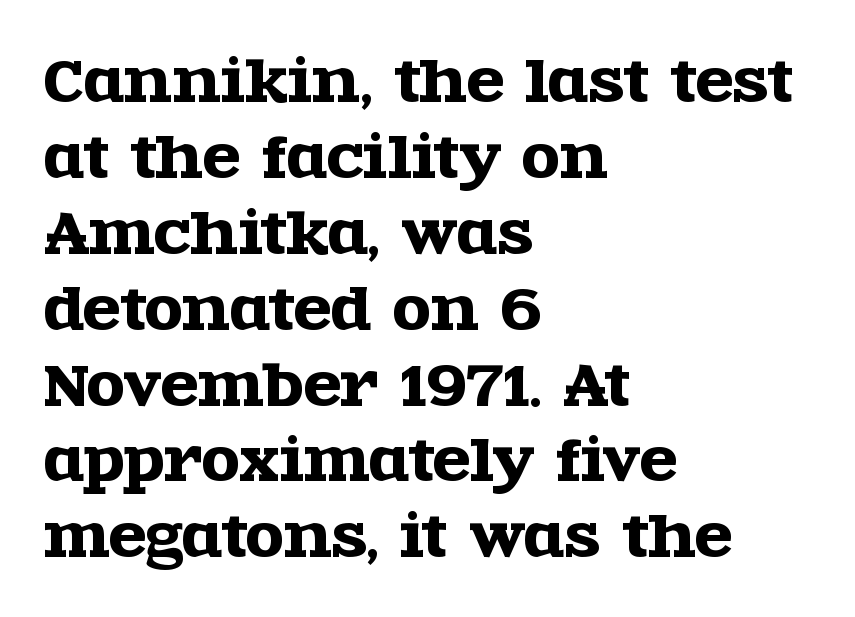
{"serif": "yes", "italic": "no", "width": "wide", "x_height": "large", "monospaced": "no", "underline": "no", "align": "left", "line_spacing": "normal", "line_spacing_ratio": 1.38, "letter_spacing": "normal", "letter_spacing_em": 0.0, "glyph_px": 55}
